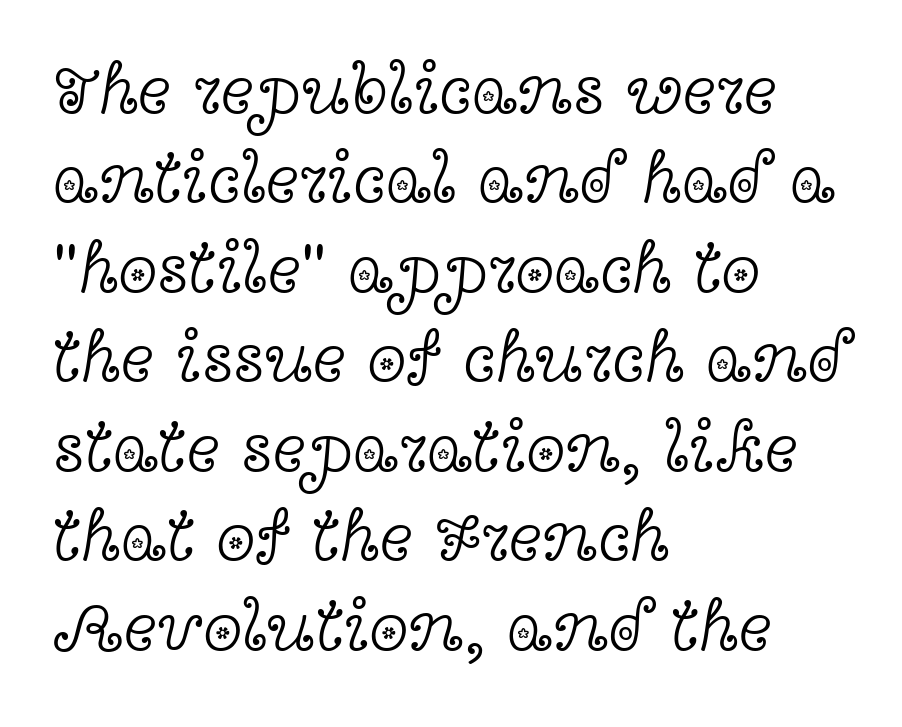
Q: Is the text bold? A: No.
Q: Is the text italic (slanted)? A: Yes.
Q: Is the typeface a serif or a sans-serif typeface? A: Serif.
Q: Is the text underlined? A: No.
Q: How is the paragraph aligned? A: Left-aligned.
Q: Is the spacing between letters normal or unusually wide? A: Normal.
Q: Is the spacing between lines tight, normal or loose? A: Normal.
Q: Width (condensed, normal, or wide)? A: Wide.
Q: x-height? A: Medium.
Q: Monospaced? A: No.
